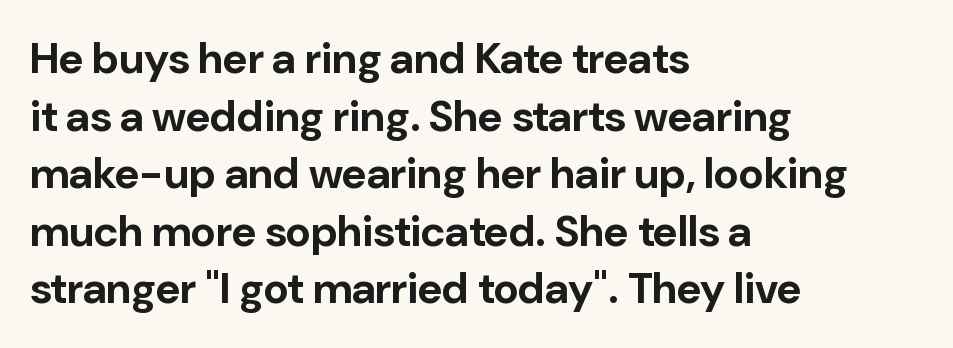
The image shows 43 px bold sans-serif type, upright; set left-aligned, normal line spacing (1.34x), normal letter spacing, not underlined; low stroke contrast and a medium x-height.
